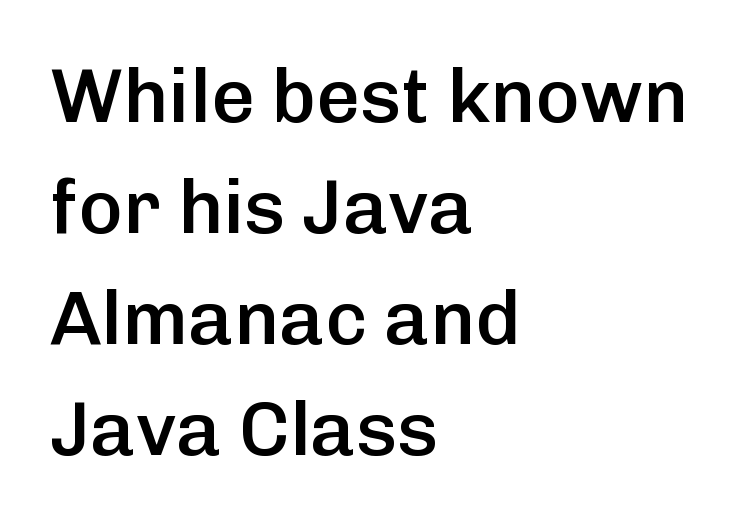
{"serif": "no", "italic": "no", "bold": "semi", "weight": "semibold", "width": "normal", "stroke_contrast": "low", "x_height": "medium", "monospaced": "no", "underline": "no", "align": "left", "line_spacing": "normal", "line_spacing_ratio": 1.46, "letter_spacing": "normal", "letter_spacing_em": 0.0, "glyph_px": 76}
